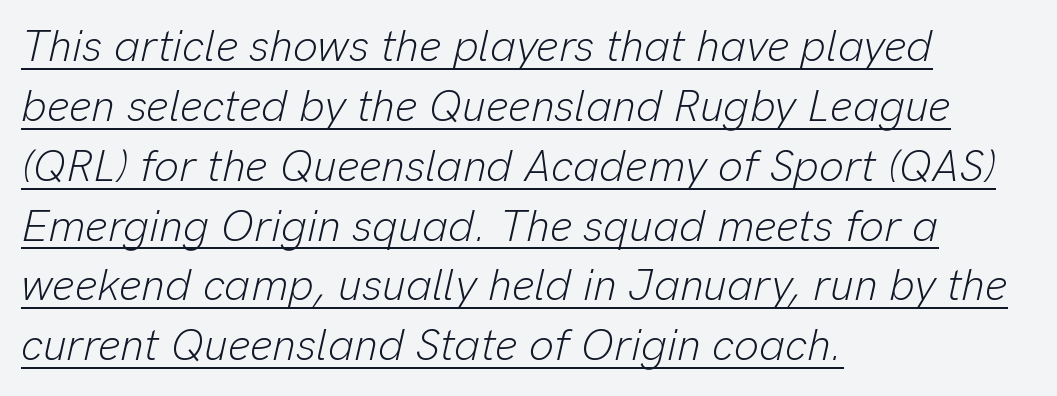
Decoration check: the copy is underlined. Horizontal alignment here is leftward, the default for most running prose. Style check: oblique. Stems here are at most as thick as an everyday book face. Proportional: the letters do not fall into vertical columns. The line texture is even and compact thanks to regular tracking.
